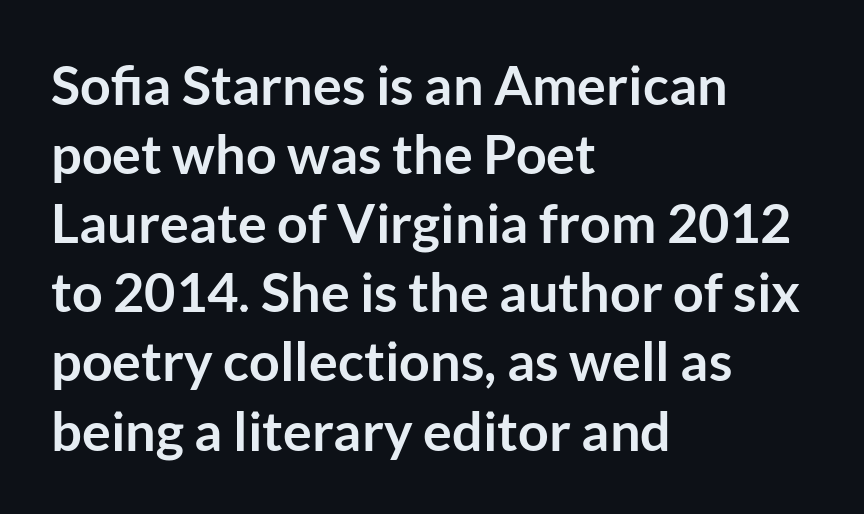
Q: Is the text bold? A: Yes.
Q: Is the text italic (slanted)? A: No, it is upright.
Q: Is the typeface a serif or a sans-serif typeface? A: Sans-serif.
Q: Is the text underlined? A: No.
Q: How is the paragraph aligned? A: Left-aligned.
Q: Is the spacing between letters normal or unusually wide? A: Normal.
Q: Is the spacing between lines tight, normal or loose? A: Normal.
Q: Width (condensed, normal, or wide)? A: Normal.
Q: Stroke contrast? A: Low.
Q: x-height? A: Medium.
Q: Monospaced? A: No.
